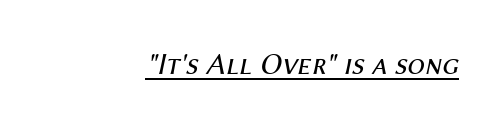
An italicized treatment has been applied to the whole sample. Spacing verdict: proportional, widths tailored to each character. Nobody touched the tracking dial on this one. Letters have the restrained weight of plain body copy at most. The face used here appears with an underline applied.
